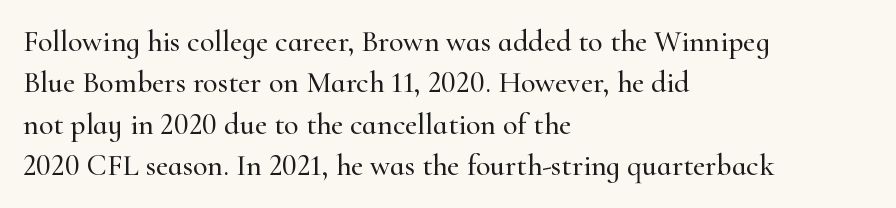
{"serif": "yes", "italic": "no", "width": "normal", "stroke_contrast": "high", "x_height": "small", "monospaced": "no", "underline": "no", "align": "left", "line_spacing": "normal", "line_spacing_ratio": 1.38, "letter_spacing": "normal", "letter_spacing_em": 0.0, "glyph_px": 30}
